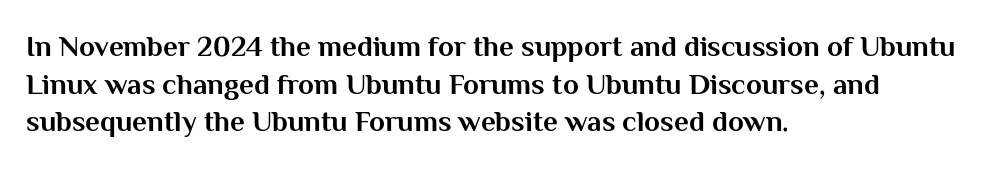
{"serif": "no", "italic": "no", "bold": "yes", "weight": "bold", "width": "normal", "stroke_contrast": "medium", "x_height": "medium", "monospaced": "no", "underline": "no", "align": "left", "line_spacing": "normal", "line_spacing_ratio": 1.3, "letter_spacing": "normal", "letter_spacing_em": 0.0, "glyph_px": 29}
